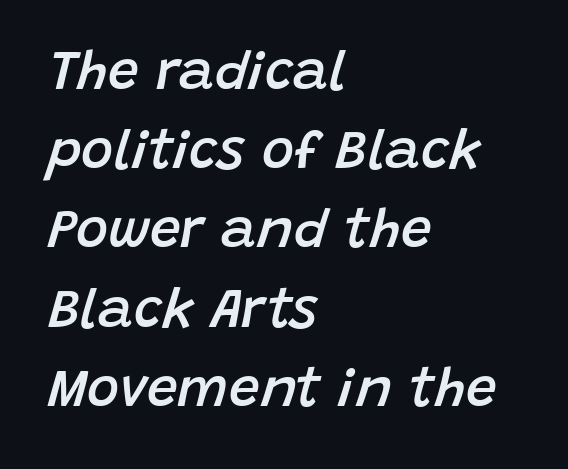
{"italic": "yes", "lean": "right", "slant_degrees": 15, "bold": "semi", "weight": "semibold", "width": "normal", "stroke_contrast": "low", "x_height": "large", "monospaced": "no", "underline": "no", "align": "left", "line_spacing": "normal", "line_spacing_ratio": 1.44, "letter_spacing": "normal", "letter_spacing_em": 0.0, "glyph_px": 55}
